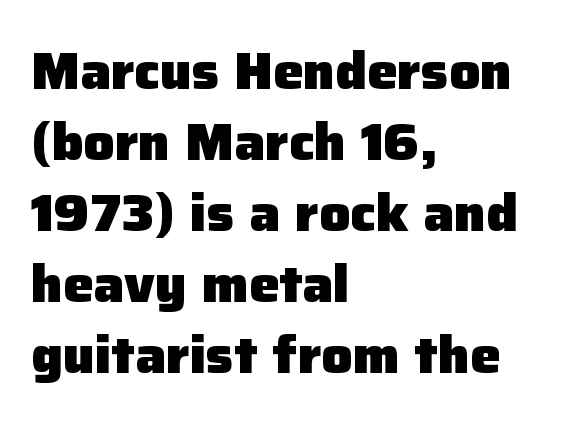
These lines stack with their left ends in a neat column. Leading matches the norm, producing a regular column. To sum up the face: it is a sans, with no serifs. A bare baseline throughout the passage.
